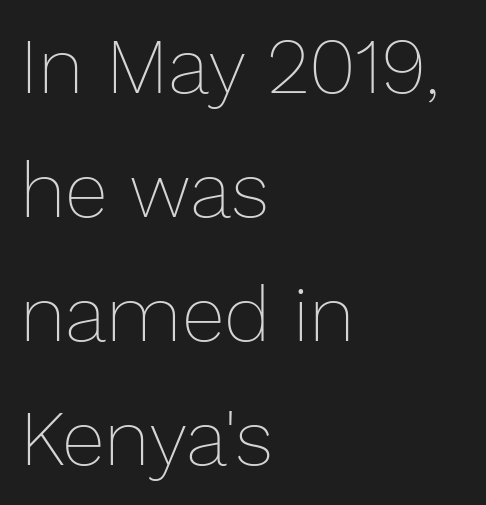
The image shows 78 px thin type, upright; set left-aligned, normal line spacing (1.59x), normal letter spacing, not underlined; low stroke contrast and a medium x-height.
